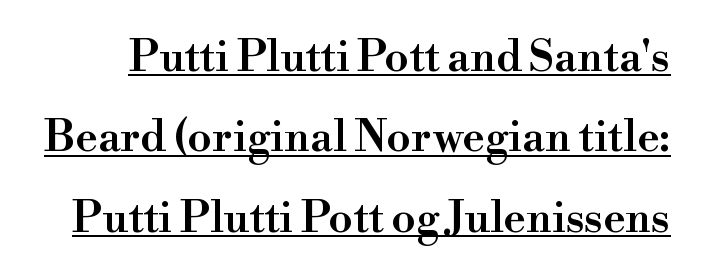
The rendering uses natural spacing where letterforms have individual widths. Glyph-to-glyph distance matches everyday printed text. Are there feet on the stems? There are — it's a serif. The face used here is a semibold: visibly heavier than regular, lighter than bold.
